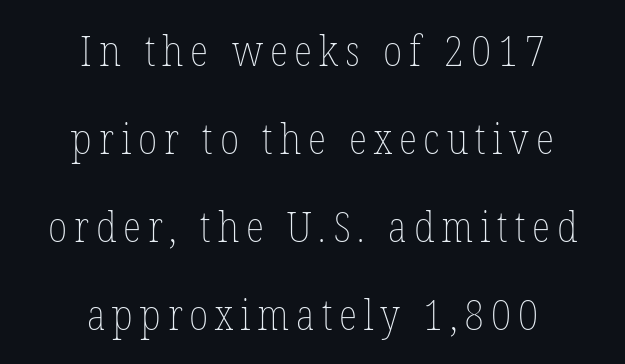
The image shows 43 px thin, condensed type, upright; set centered, loose line spacing (2.05x), not underlined; low stroke contrast and a medium x-height.
